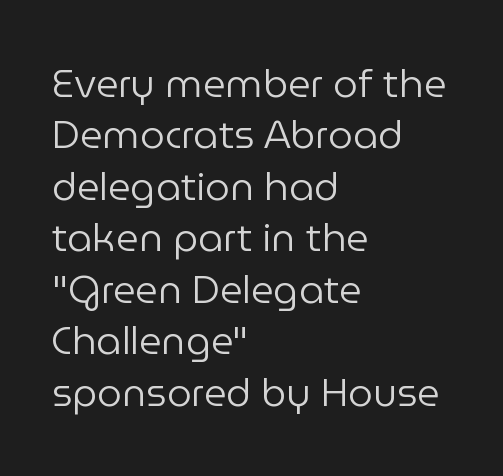
Q: Is the text bold? A: No.
Q: Is the text italic (slanted)? A: No, it is upright.
Q: Is the typeface a serif or a sans-serif typeface? A: Sans-serif.
Q: Is the text underlined? A: No.
Q: How is the paragraph aligned? A: Left-aligned.
Q: Is the spacing between letters normal or unusually wide? A: Normal.
Q: Is the spacing between lines tight, normal or loose? A: Normal.
Q: Width (condensed, normal, or wide)? A: Normal.
Q: Stroke contrast? A: Low.
Q: x-height? A: Medium.
Q: Monospaced? A: No.
